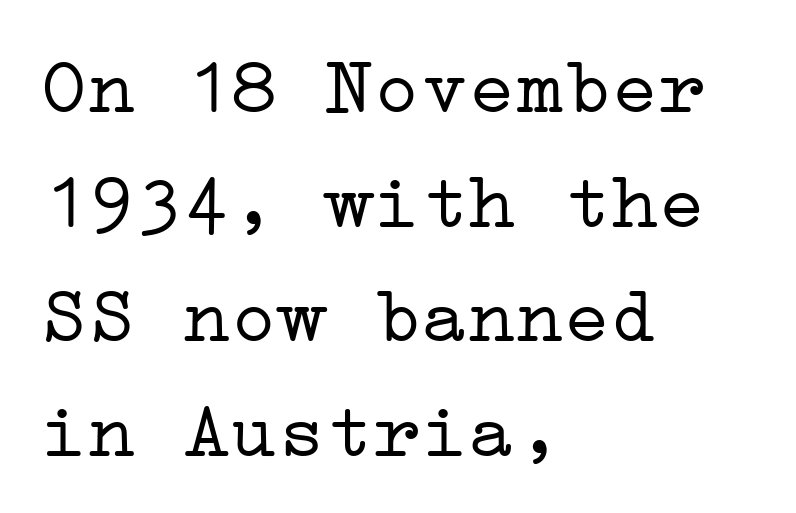
{"serif": "yes", "italic": "no", "bold": "no", "weight": "light", "width": "wide", "stroke_contrast": "low", "x_height": "medium", "underline": "no", "align": "left", "line_spacing": "normal", "line_spacing_ratio": 1.45, "letter_spacing": "normal", "letter_spacing_em": 0.0, "glyph_px": 79}
